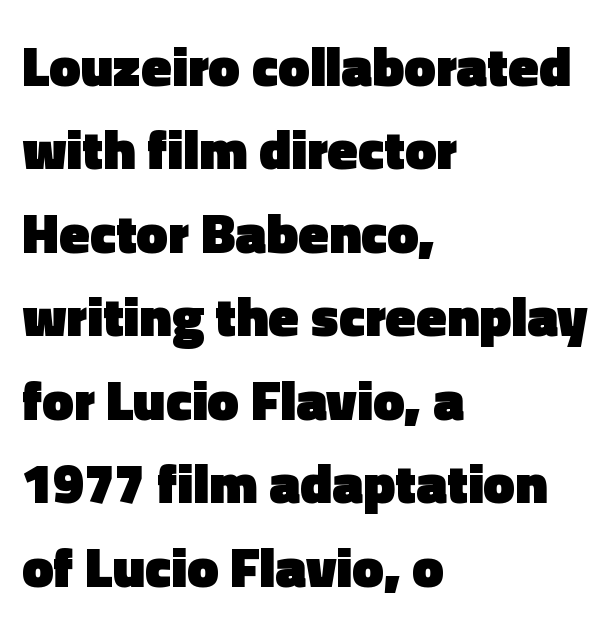
{"serif": "no", "italic": "no", "bold": "yes", "weight": "heavy", "width": "normal", "x_height": "medium", "monospaced": "no", "underline": "no", "align": "left", "line_spacing": "normal", "line_spacing_ratio": 1.49, "letter_spacing": "normal", "letter_spacing_em": 0.0, "glyph_px": 56}
